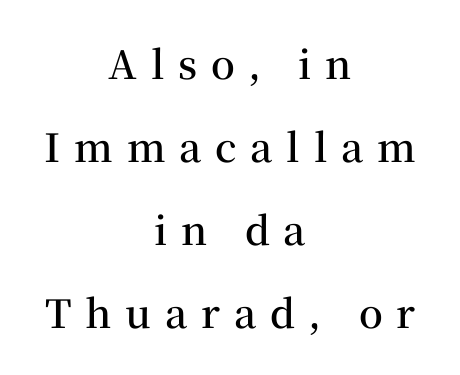
Q: Is the text bold? A: Semi-bold.
Q: Is the text italic (slanted)? A: No, it is upright.
Q: Is the typeface a serif or a sans-serif typeface? A: Serif.
Q: Is the text underlined? A: No.
Q: How is the paragraph aligned? A: Centered.
Q: Is the spacing between letters normal or unusually wide? A: Unusually wide.
Q: Is the spacing between lines tight, normal or loose? A: Loose.
Q: Width (condensed, normal, or wide)? A: Normal.
Q: Stroke contrast? A: Medium.
Q: x-height? A: Medium.
Q: Monospaced? A: No.
